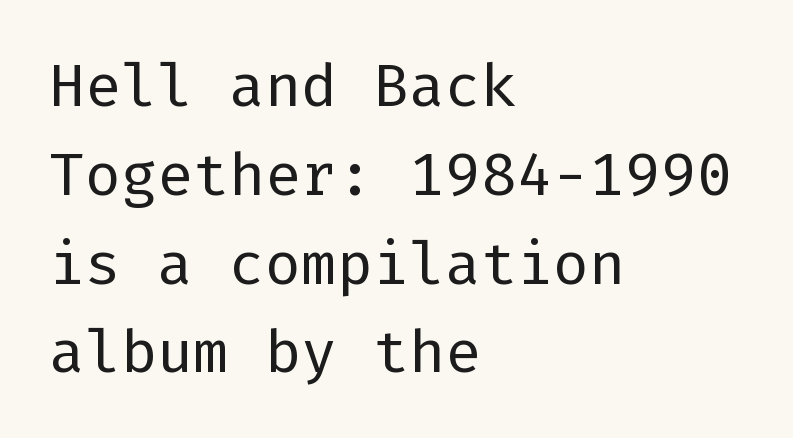
{"serif": "no", "italic": "no", "bold": "no", "weight": "regular", "width": "normal", "stroke_contrast": "low", "x_height": "medium", "underline": "no", "align": "left", "line_spacing": "normal", "line_spacing_ratio": 1.48, "letter_spacing": "normal", "letter_spacing_em": 0.0, "glyph_px": 60}
